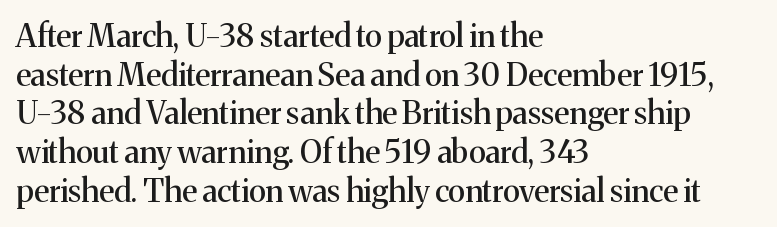
{"serif": "yes", "italic": "no", "width": "normal", "stroke_contrast": "medium", "x_height": "medium", "monospaced": "no", "underline": "no", "align": "left", "line_spacing": "normal", "line_spacing_ratio": 1.25, "letter_spacing": "normal", "letter_spacing_em": 0.0, "glyph_px": 31}
